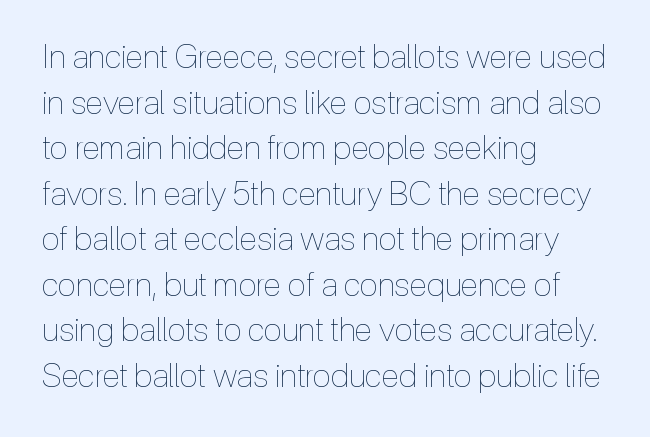
Q: Is the text bold? A: No.
Q: Is the text italic (slanted)? A: No, it is upright.
Q: Is the text underlined? A: No.
Q: How is the paragraph aligned? A: Left-aligned.
Q: Is the spacing between letters normal or unusually wide? A: Normal.
Q: Is the spacing between lines tight, normal or loose? A: Normal.
Q: Width (condensed, normal, or wide)? A: Condensed.
Q: x-height? A: Medium.
Q: Monospaced? A: No.
